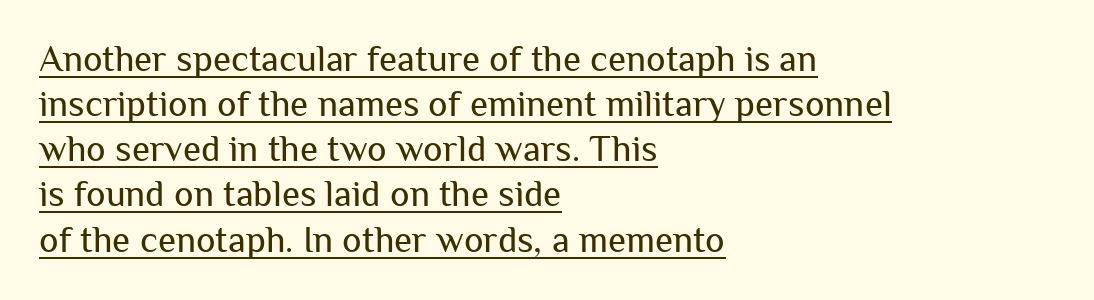
{"serif": "no", "italic": "no", "bold": "no", "weight": "regular", "width": "normal", "stroke_contrast": "medium", "x_height": "medium", "monospaced": "no", "underline": "yes", "align": "left", "line_spacing_ratio": 1.22, "letter_spacing": "normal", "letter_spacing_em": 0.0, "glyph_px": 37}
